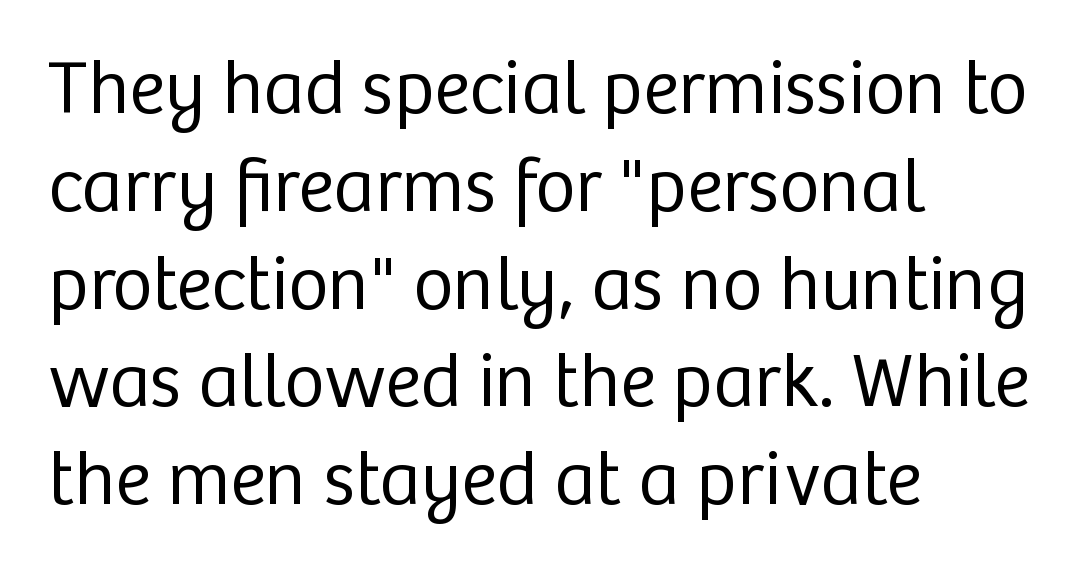
{"serif": "no", "italic": "no", "bold": "no", "weight": "regular", "width": "normal", "stroke_contrast": "low", "x_height": "medium", "monospaced": "no", "underline": "no", "align": "left", "line_spacing": "normal", "line_spacing_ratio": 1.27, "letter_spacing": "normal", "letter_spacing_em": 0.0, "glyph_px": 77}
